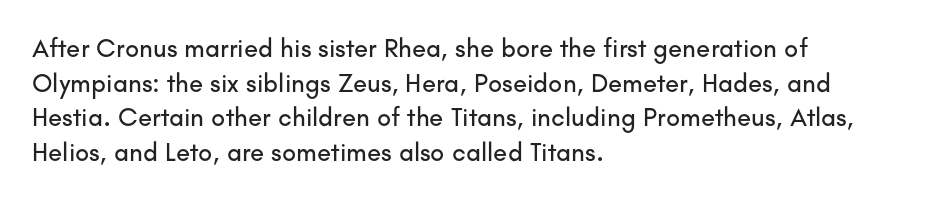
The image shows 26 px text type, upright; set left-aligned, normal line spacing (1.33x), normal letter spacing, not underlined.
